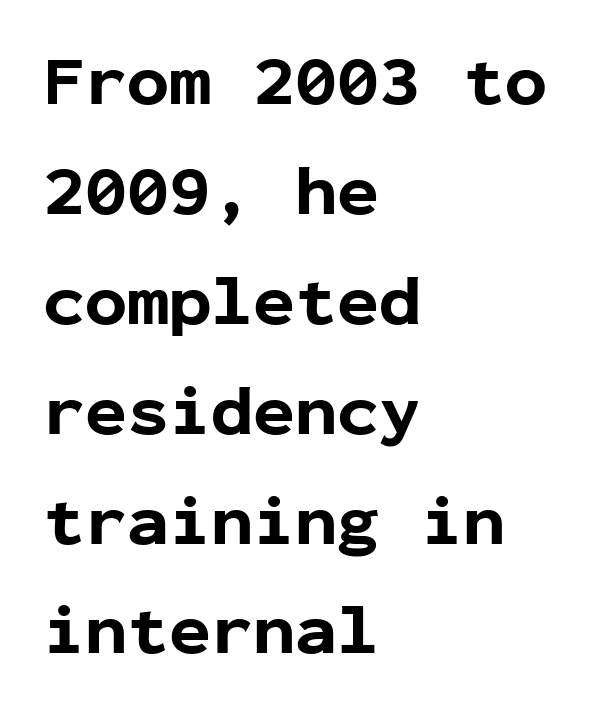
Each letter, wide or thin by design, is forced into the same width here. The gap between lines stays unmarked. The specimen reads as upright at a glance. You'd pick this weight for a headline — it's a proper bold. Is this a sans? Yes — the strokes have no serifs. In CSS terms this would be text-align: left.
